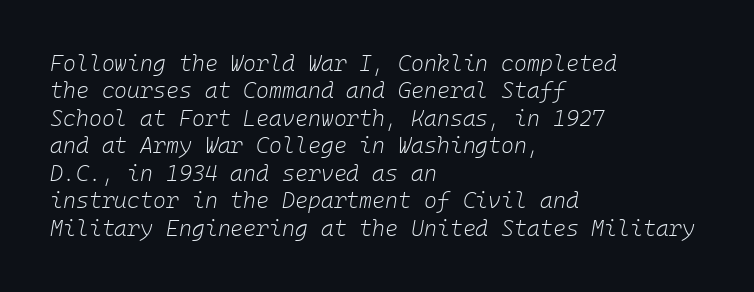
Q: Is the text bold? A: No.
Q: Is the text italic (slanted)? A: Yes, it leans right by about 10 degrees.
Q: Is the text underlined? A: No.
Q: How is the paragraph aligned? A: Left-aligned.
Q: Is the spacing between letters normal or unusually wide? A: Normal.
Q: Is the spacing between lines tight, normal or loose? A: Normal.
